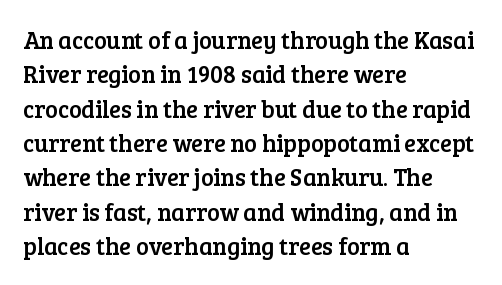
{"italic": "no", "underline": "no", "align": "left", "line_spacing": "normal", "line_spacing_ratio": 1.43, "letter_spacing": "normal", "letter_spacing_em": 0.0, "glyph_px": 24}
